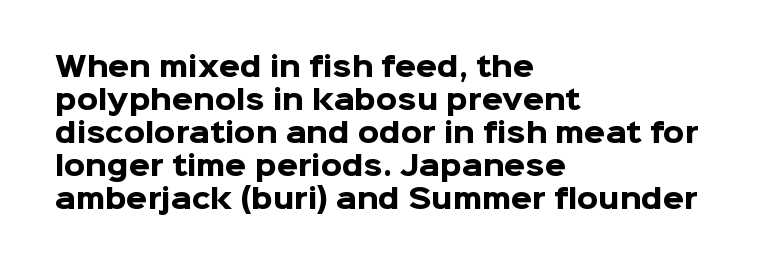
Q: Is the text bold? A: Yes.
Q: Is the text italic (slanted)? A: No, it is upright.
Q: Is the text underlined? A: No.
Q: How is the paragraph aligned? A: Left-aligned.
Q: Is the spacing between letters normal or unusually wide? A: Normal.
